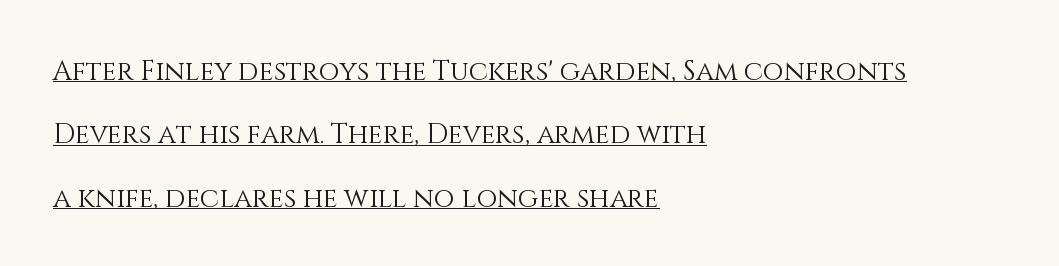
Q: Is the text bold? A: No.
Q: Is the text italic (slanted)? A: No, it is upright.
Q: Is the text underlined? A: Yes.
Q: How is the paragraph aligned? A: Left-aligned.
Q: Is the spacing between letters normal or unusually wide? A: Normal.
Q: Is the spacing between lines tight, normal or loose? A: Loose.
